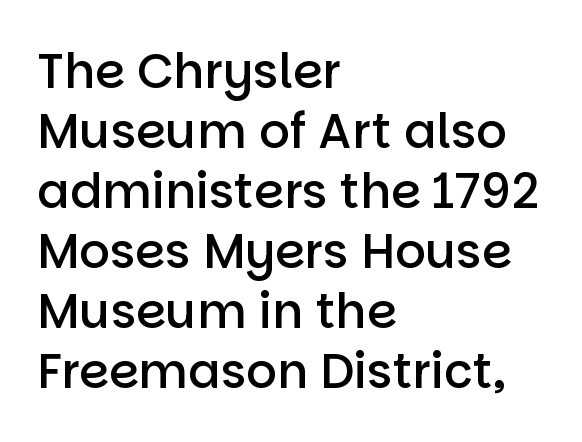
{"serif": "no", "italic": "no", "bold": "semi", "weight": "semibold", "width": "normal", "stroke_contrast": "low", "x_height": "large", "monospaced": "no", "underline": "no", "align": "left", "line_spacing": "normal", "line_spacing_ratio": 1.25, "letter_spacing": "normal", "letter_spacing_em": 0.0, "glyph_px": 48}
